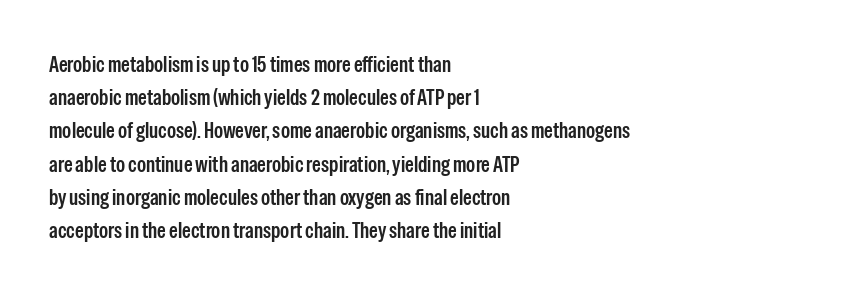
{"italic": "no", "underline": "no", "align": "left", "line_spacing": "normal", "line_spacing_ratio": 1.51, "letter_spacing": "normal", "letter_spacing_em": 0.0, "glyph_px": 22}
